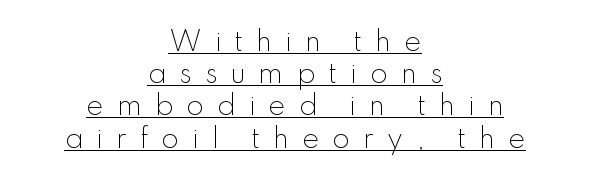
{"italic": "no", "bold": "no", "underline": "yes", "align": "center", "line_spacing_ratio": 1.24, "letter_spacing": "wide", "letter_spacing_em": 0.49, "glyph_px": 26}
